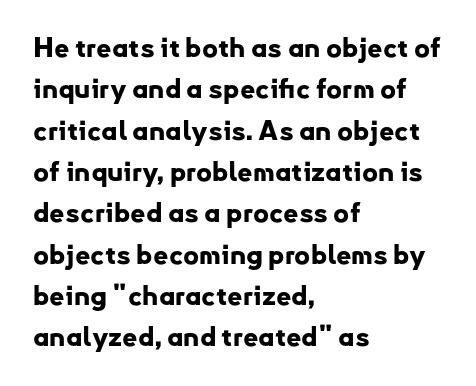
{"italic": "no", "bold": "yes", "underline": "no", "align": "left", "line_spacing": "normal", "line_spacing_ratio": 1.53, "letter_spacing": "normal", "letter_spacing_em": 0.0, "glyph_px": 27}
